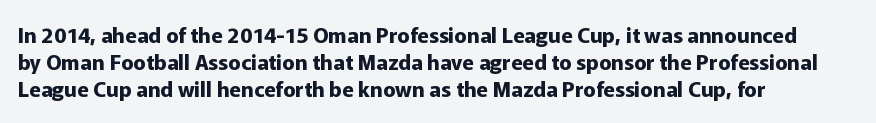
The space directly below the letters is spotless. In terms of leading, this rendering sits right in the middle. Notice how the stems are strictly vertical — no italics here. Honestly, the letter spacing is just normal — you wouldn't notice it. Typesetter's note: full bold, strokes at maximum text heaviness.
